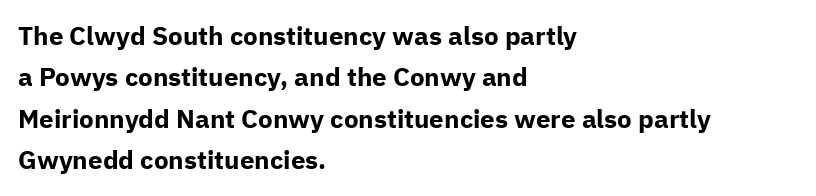
{"italic": "no", "bold": "yes", "underline": "no", "align": "left", "line_spacing": "normal", "line_spacing_ratio": 1.59, "letter_spacing": "normal", "letter_spacing_em": 0.0, "glyph_px": 26}
